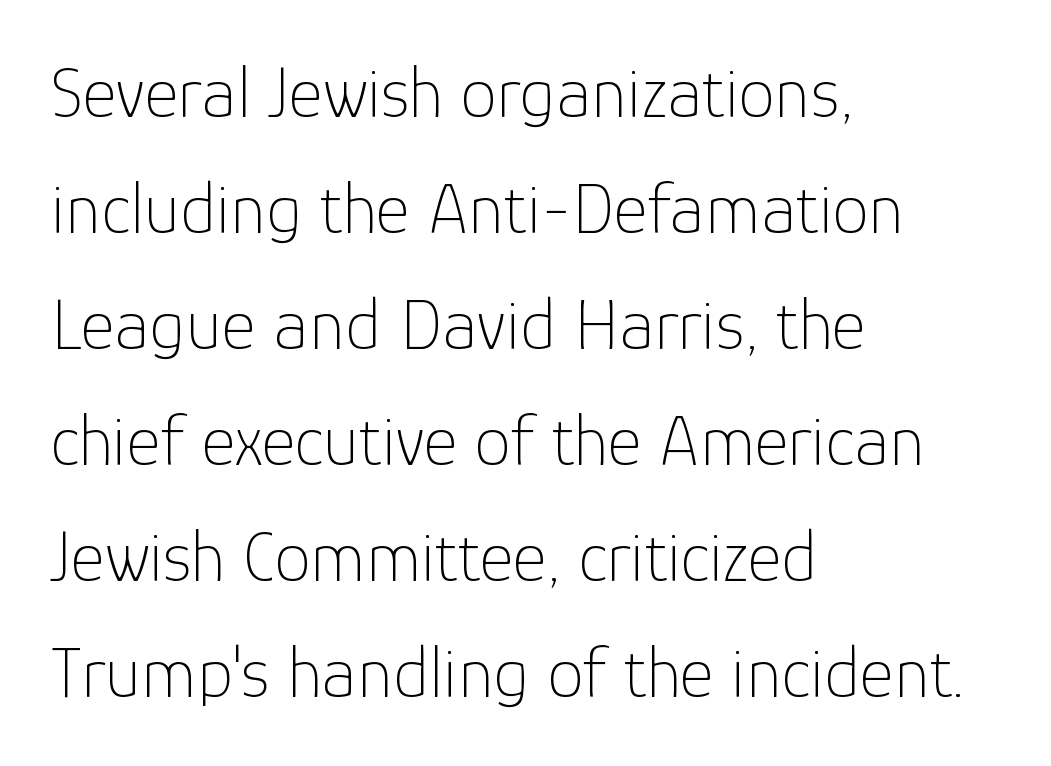
{"serif": "no", "italic": "no", "bold": "no", "weight": "thin", "width": "normal", "stroke_contrast": "low", "x_height": "medium", "monospaced": "no", "underline": "no", "align": "left", "line_spacing": "normal", "line_spacing_ratio": 1.59, "letter_spacing": "normal", "letter_spacing_em": 0.0, "glyph_px": 73}
